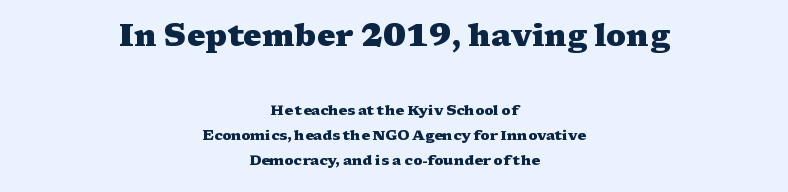
Little horizontal feet cap the strokes, marking this as serif type. Italic? Not at all — the glyphs are vertical. You could not count columns in this text — the font is proportionally spaced. Character size in the leading block exceeds that of the trailing block. Characters follow at the spacing the type designer built in. As a designer I'd log this as weight 700, bold.
